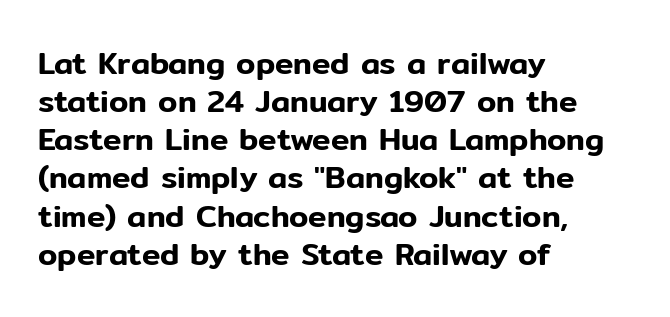
Q: Is the text italic (slanted)? A: No, it is upright.
Q: Is the typeface a serif or a sans-serif typeface? A: Sans-serif.
Q: Is the text underlined? A: No.
Q: How is the paragraph aligned? A: Left-aligned.
Q: Is the spacing between letters normal or unusually wide? A: Normal.
Q: Width (condensed, normal, or wide)? A: Normal.
Q: Stroke contrast? A: Low.
Q: x-height? A: Medium.
Q: Monospaced? A: No.
